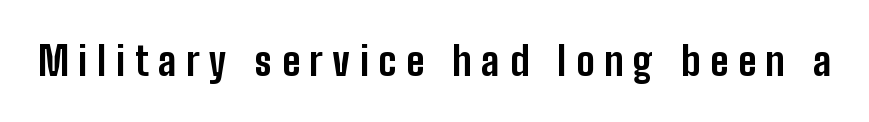
{"serif": "no", "italic": "no", "bold": "yes", "weight": "bold", "width": "condensed", "stroke_contrast": "low", "x_height": "medium", "monospaced": "no", "underline": "no", "letter_spacing": "wide", "letter_spacing_em": 0.25, "glyph_px": 39}
